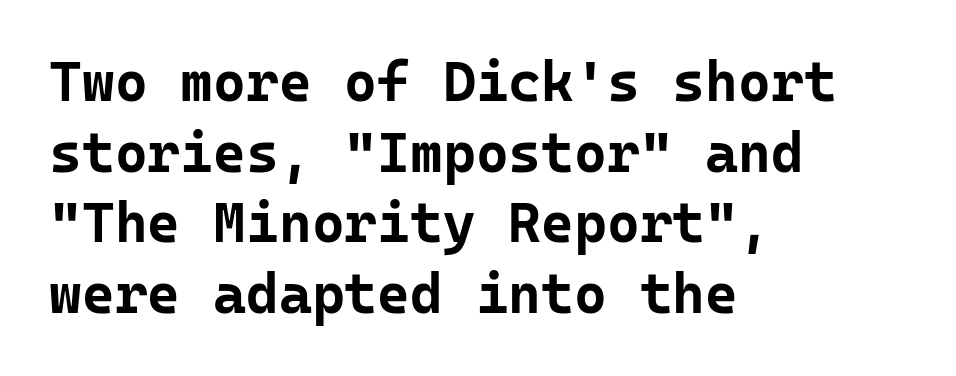
Typographic density is high because the face is bold. Spacing verdict: monospaced, one width for all characters. Evenly set lines give the paragraph a standard silhouette. Posture: straight, roman, zero tilt. The face used here is rendered with its standard letterfit. Any mark beneath the type? The region is blank.
